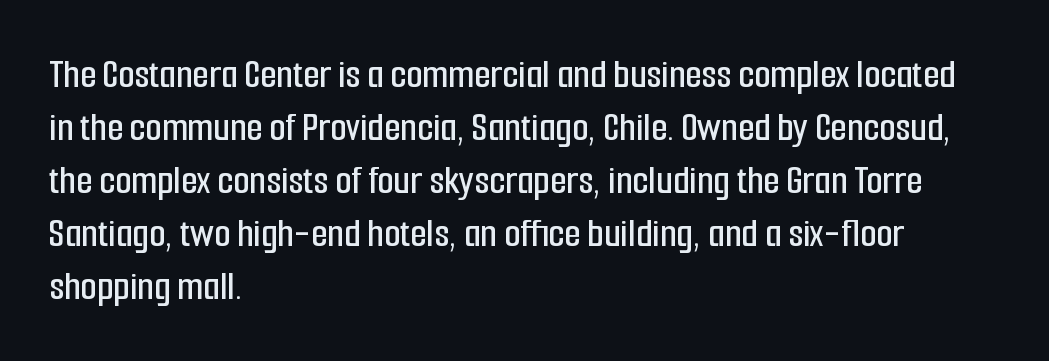
{"serif": "no", "italic": "no", "width": "condensed", "stroke_contrast": "low", "x_height": "medium", "monospaced": "no", "underline": "no", "align": "left", "line_spacing": "normal", "line_spacing_ratio": 1.26, "letter_spacing": "normal", "letter_spacing_em": 0.0, "glyph_px": 42}
